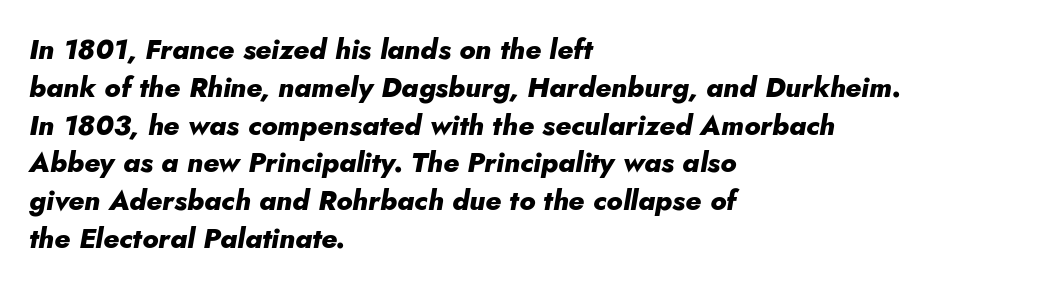
The gap between lines stays unmarked. Short note: letters normally spaced. How would I describe the line gaps? Plain and ordinary. The font is running at its bold setting. Here the designer chose a conventional face with non-uniform glyph widths.
